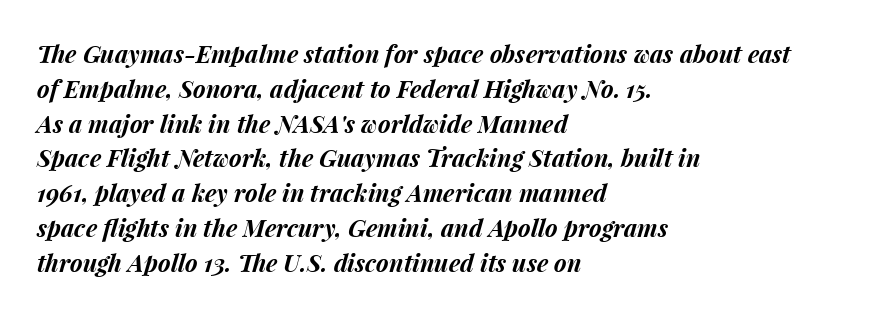
Q: Is the text bold? A: Yes.
Q: Is the text italic (slanted)? A: Yes, it leans right by about 15 degrees.
Q: Is the text underlined? A: No.
Q: How is the paragraph aligned? A: Left-aligned.
Q: Is the spacing between letters normal or unusually wide? A: Normal.
Q: Is the spacing between lines tight, normal or loose? A: Normal.
